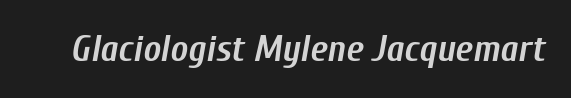
{"italic": "yes", "lean": "right", "slant_degrees": 10, "bold": "yes", "weight": "semibold", "width": "condensed", "stroke_contrast": "low", "x_height": "medium", "monospaced": "no", "underline": "no", "letter_spacing": "normal", "letter_spacing_em": 0.0, "glyph_px": 37}
